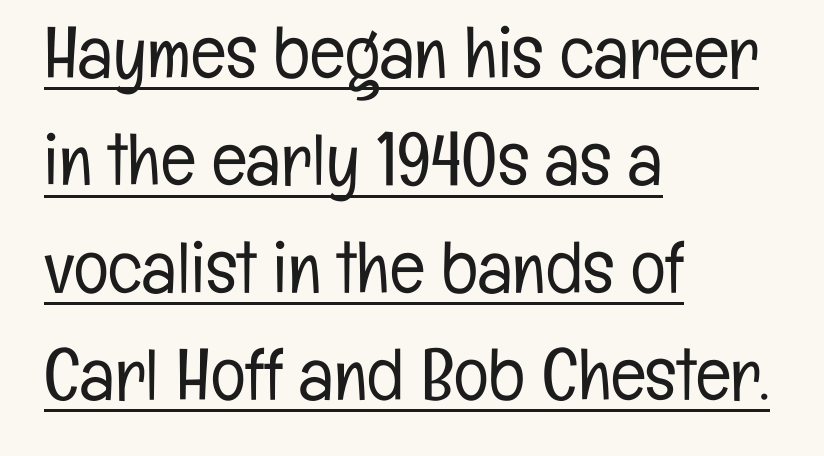
Q: Is the text bold? A: No.
Q: Is the text italic (slanted)? A: No, it is upright.
Q: Is the typeface a serif or a sans-serif typeface? A: Sans-serif.
Q: Is the text underlined? A: Yes.
Q: How is the paragraph aligned? A: Left-aligned.
Q: Is the spacing between letters normal or unusually wide? A: Normal.
Q: Is the spacing between lines tight, normal or loose? A: Normal.
Q: Width (condensed, normal, or wide)? A: Condensed.
Q: Stroke contrast? A: Low.
Q: x-height? A: Medium.
Q: Monospaced? A: No.
